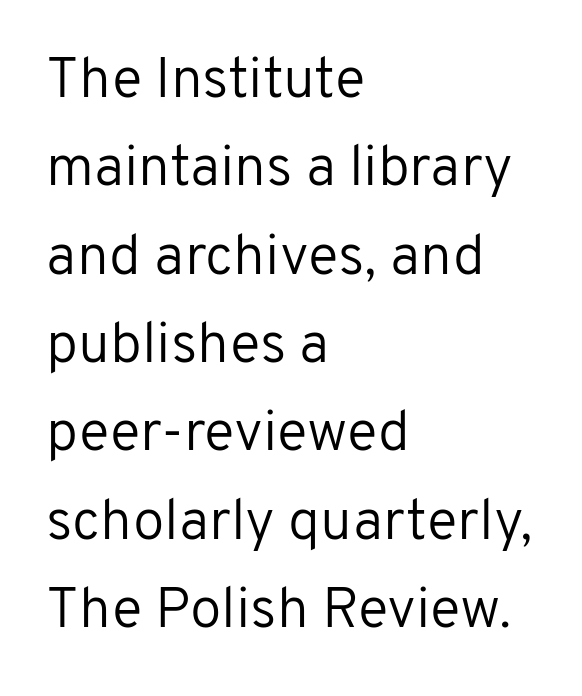
Q: Is the text bold? A: No.
Q: Is the text italic (slanted)? A: No, it is upright.
Q: Is the typeface a serif or a sans-serif typeface? A: Sans-serif.
Q: Is the text underlined? A: No.
Q: How is the paragraph aligned? A: Left-aligned.
Q: Is the spacing between letters normal or unusually wide? A: Normal.
Q: Is the spacing between lines tight, normal or loose? A: Normal.
Q: Width (condensed, normal, or wide)? A: Normal.
Q: Stroke contrast? A: Low.
Q: x-height? A: Medium.
Q: Monospaced? A: No.
